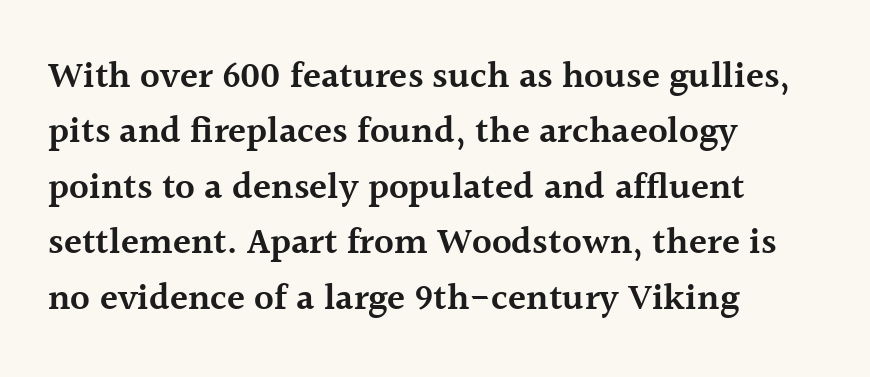
{"serif": "yes", "italic": "no", "bold": "semi", "weight": "semibold", "width": "normal", "x_height": "medium", "monospaced": "no", "underline": "no", "align": "left", "line_spacing": "normal", "line_spacing_ratio": 1.5, "letter_spacing": "normal", "letter_spacing_em": 0.0, "glyph_px": 37}
